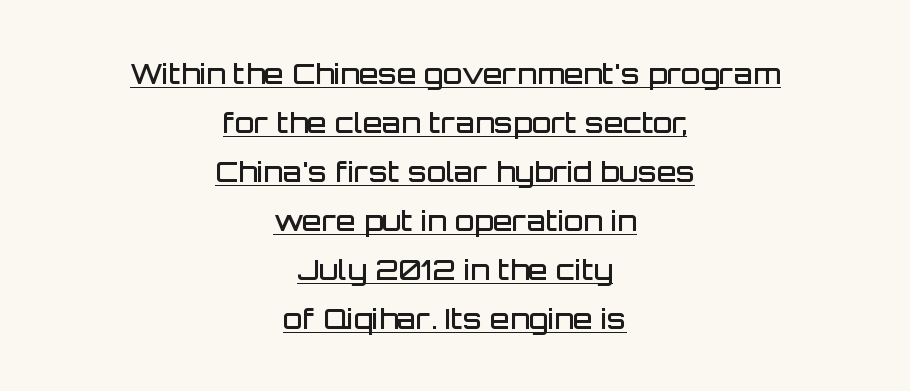
{"serif": "no", "italic": "no", "bold": "semi", "weight": "semibold", "width": "normal", "stroke_contrast": "low", "x_height": "large", "monospaced": "no", "underline": "yes", "align": "center", "line_spacing_ratio": 1.75, "letter_spacing": "normal", "letter_spacing_em": 0.0, "glyph_px": 28}
